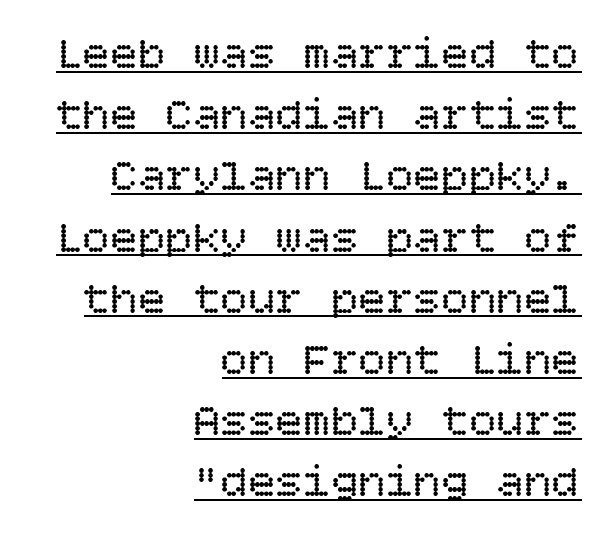
The lines are quadded right. Compared with a typical body face, this is equally light or lighter still. The face used here is rendered with its standard letterfit. Quick note: not italic, upright.
